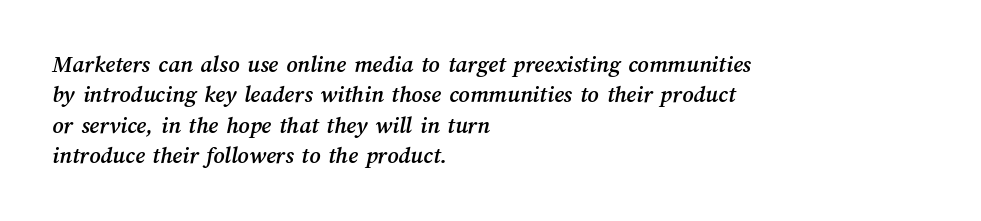
Quick note: underline off. Is the block centered? No — it sits flush against the left margin. There is no visible air inserted between adjacent glyphs. The rendering uses a moderate line-height, typical for paragraphs.
